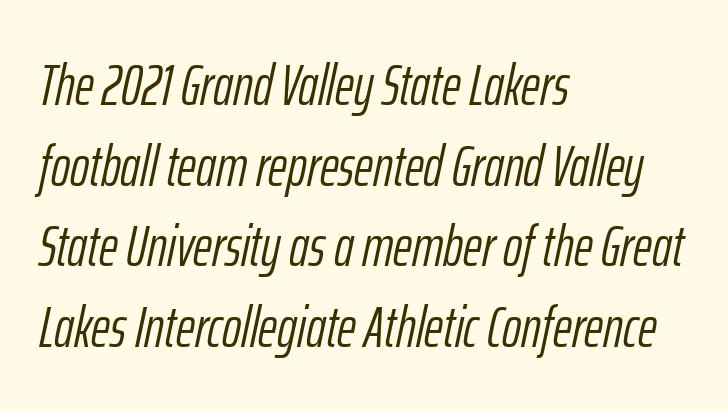
The image shows 58 px light, condensed type, italic (leaning right); set left-aligned, normal line spacing (1.39x), normal letter spacing, not underlined; low stroke contrast and a medium x-height.
